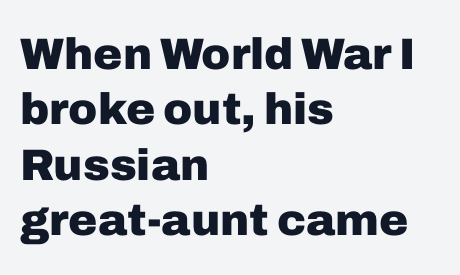
Q: Is the text bold? A: Yes.
Q: Is the text italic (slanted)? A: No, it is upright.
Q: Is the typeface a serif or a sans-serif typeface? A: Sans-serif.
Q: Is the text underlined? A: No.
Q: How is the paragraph aligned? A: Left-aligned.
Q: Is the spacing between letters normal or unusually wide? A: Normal.
Q: Is the spacing between lines tight, normal or loose? A: Normal.
Q: Width (condensed, normal, or wide)? A: Normal.
Q: Stroke contrast? A: Low.
Q: x-height? A: Medium.
Q: Monospaced? A: No.
